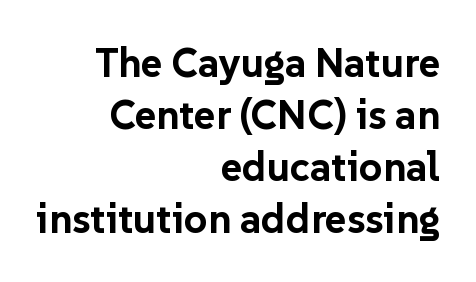
The image shows 41 px bold sans-serif type, upright; set right-aligned, normal line spacing (1.27x), normal letter spacing, not underlined; low stroke contrast and a medium x-height.
